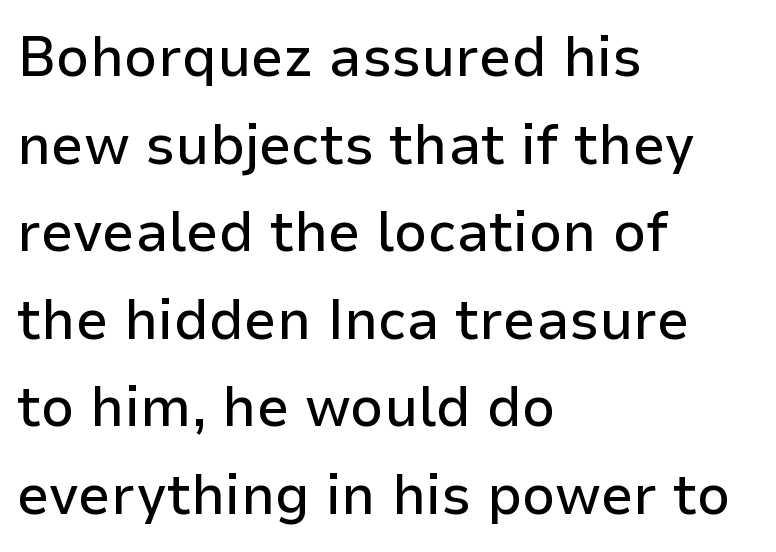
Q: Is the text italic (slanted)? A: No, it is upright.
Q: Is the typeface a serif or a sans-serif typeface? A: Sans-serif.
Q: Is the text underlined? A: No.
Q: How is the paragraph aligned? A: Left-aligned.
Q: Is the spacing between letters normal or unusually wide? A: Normal.
Q: Is the spacing between lines tight, normal or loose? A: Normal.
Q: Width (condensed, normal, or wide)? A: Normal.
Q: Stroke contrast? A: Low.
Q: x-height? A: Medium.
Q: Monospaced? A: No.
